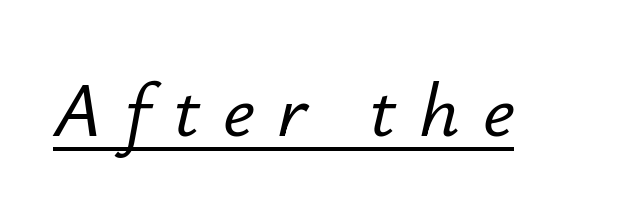
Q: Is the text italic (slanted)? A: Yes, it leans right by about 12 degrees.
Q: Is the text underlined? A: Yes.
Q: Is the spacing between letters normal or unusually wide? A: Unusually wide.
Q: Width (condensed, normal, or wide)? A: Normal.
Q: Stroke contrast? A: Low.
Q: x-height? A: Small.
Q: Monospaced? A: No.
